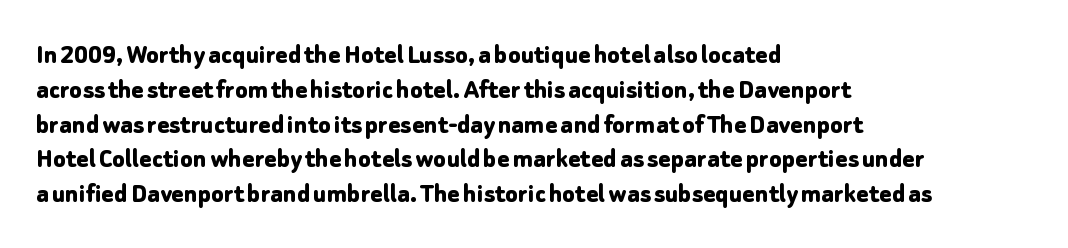
Q: Is the text bold? A: Yes.
Q: Is the text italic (slanted)? A: No, it is upright.
Q: Is the typeface a serif or a sans-serif typeface? A: Sans-serif.
Q: Is the text underlined? A: No.
Q: How is the paragraph aligned? A: Left-aligned.
Q: Is the spacing between letters normal or unusually wide? A: Normal.
Q: Width (condensed, normal, or wide)? A: Normal.
Q: Stroke contrast? A: Low.
Q: x-height? A: Medium.
Q: Monospaced? A: No.
